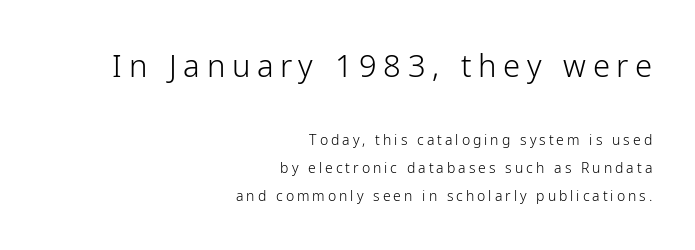
Q: Is the text bold? A: No.
Q: Is the text italic (slanted)? A: No, it is upright.
Q: Is the typeface a serif or a sans-serif typeface? A: Sans-serif.
Q: Is the text underlined? A: No.
Q: How is the paragraph aligned? A: Right-aligned.
Q: Is the spacing between letters normal or unusually wide? A: Unusually wide.
Q: Is the spacing between lines tight, normal or loose? A: Loose.
Q: Which block of text is set in a larger size, the first (top) or the second (bottom)? A: The first (top) one.
Q: Width (condensed, normal, or wide)? A: Normal.
Q: Stroke contrast? A: Low.
Q: x-height? A: Medium.
Q: Monospaced? A: No.
